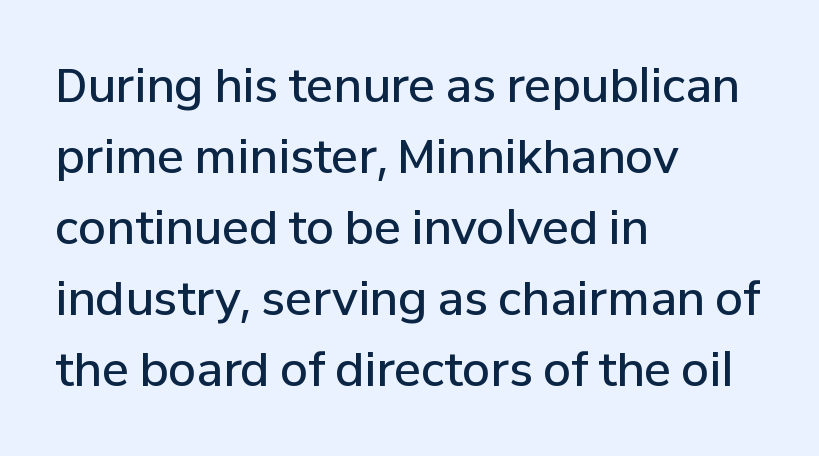
Q: Is the text bold? A: Semi-bold.
Q: Is the text italic (slanted)? A: No, it is upright.
Q: Is the typeface a serif or a sans-serif typeface? A: Sans-serif.
Q: Is the text underlined? A: No.
Q: How is the paragraph aligned? A: Left-aligned.
Q: Is the spacing between letters normal or unusually wide? A: Normal.
Q: Is the spacing between lines tight, normal or loose? A: Normal.
Q: Width (condensed, normal, or wide)? A: Normal.
Q: Stroke contrast? A: Low.
Q: x-height? A: Medium.
Q: Monospaced? A: No.
